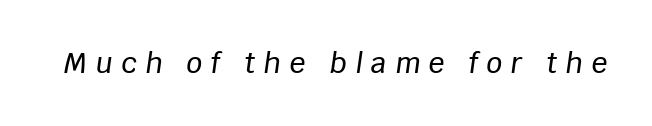
Q: Is the text italic (slanted)? A: Yes, it leans right by about 8 degrees.
Q: Is the text underlined? A: No.
Q: Is the spacing between letters normal or unusually wide? A: Unusually wide.
Q: Width (condensed, normal, or wide)? A: Normal.
Q: Stroke contrast? A: Low.
Q: x-height? A: Large.
Q: Monospaced? A: No.
